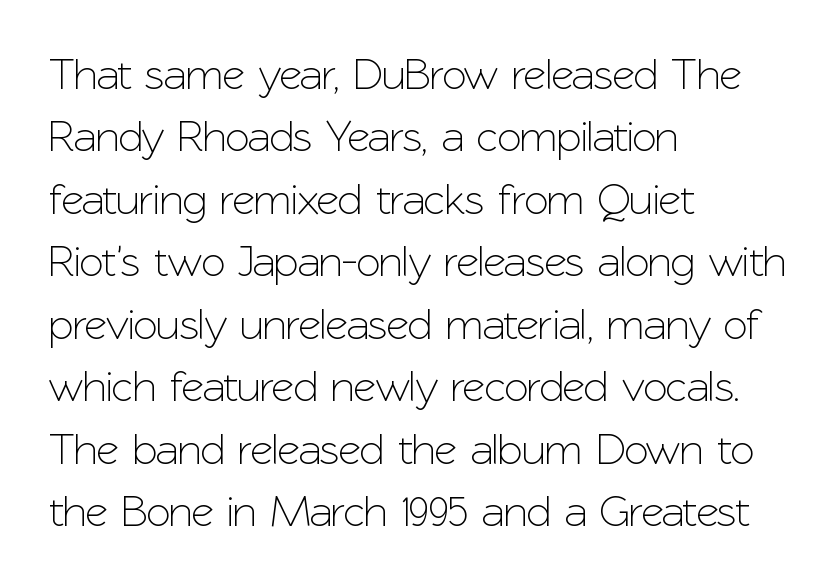
{"serif": "no", "italic": "no", "width": "normal", "stroke_contrast": "low", "x_height": "medium", "monospaced": "no", "underline": "no", "align": "left", "line_spacing": "normal", "line_spacing_ratio": 1.42, "letter_spacing": "normal", "letter_spacing_em": 0.0, "glyph_px": 44}
